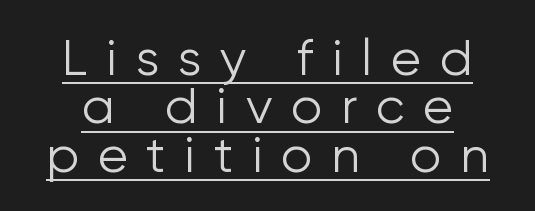
Very little white space separates one row of letters from the next. Stroke thickness stays within the range of a standard reading face or lighter. Varying glyph widths throughout — classic text-font behaviour. The tracking jumps out immediately: characters are airy and widely separated. The type sits square on the baseline with zero lean. Check where the strokes stop: nothing finishes them off — pure sans.
